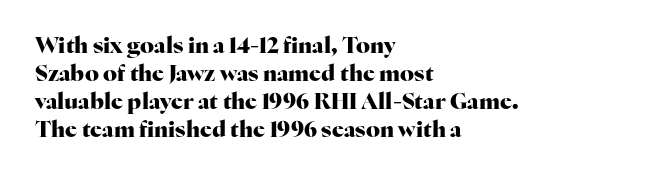
Q: Is the text bold? A: Yes.
Q: Is the text italic (slanted)? A: No, it is upright.
Q: Is the text underlined? A: No.
Q: How is the paragraph aligned? A: Left-aligned.
Q: Is the spacing between letters normal or unusually wide? A: Normal.
Q: Is the spacing between lines tight, normal or loose? A: Normal.
